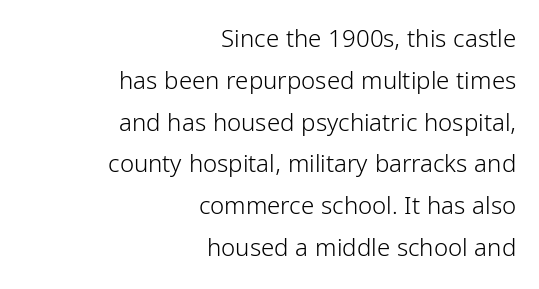
Q: Is the text bold? A: No.
Q: Is the text italic (slanted)? A: No, it is upright.
Q: Is the text underlined? A: No.
Q: How is the paragraph aligned? A: Right-aligned.
Q: Is the spacing between letters normal or unusually wide? A: Normal.
